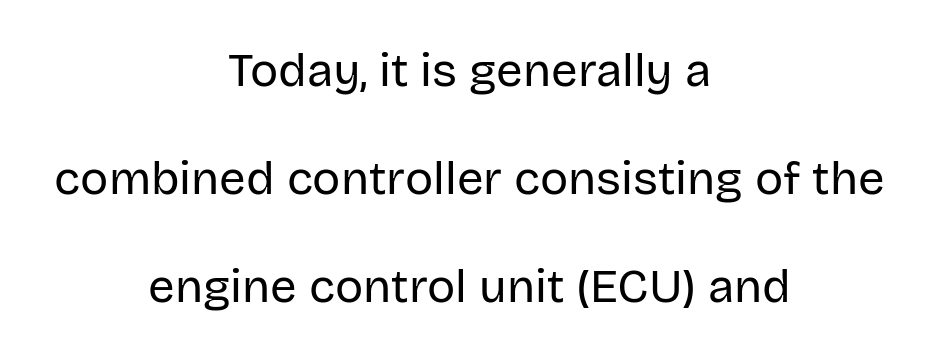
Standard letterfit; no display-style spreading of the glyphs. These lines are rendered in a variable-pitch font. Stem width sits at or under what a default text font uses. The typesetter chose a symmetrical, centered arrangement here. If you drew a line through each stem, it would be perfectly vertical. A clean baseline with only descenders dipping below it.
